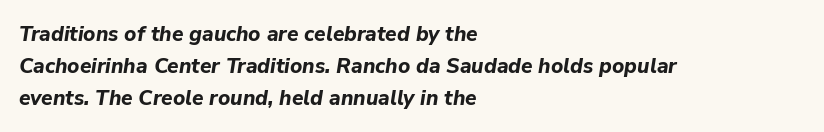
The image shows 21 px bold type, italic (leaning right); set left-aligned, normal line spacing (1.52x), normal letter spacing, not underlined.
